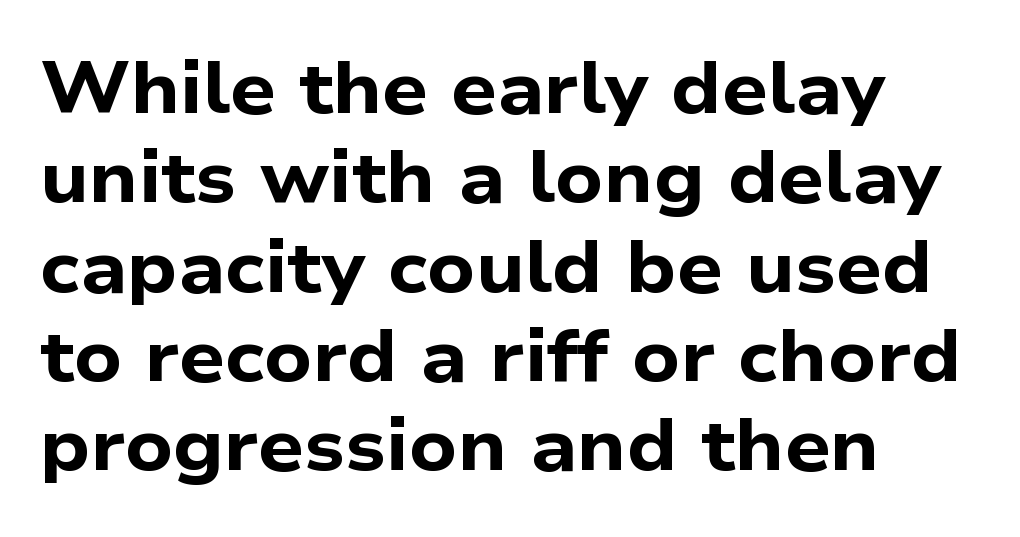
You'd pick this weight for a headline — it's a proper bold. Do the characters align in a grid? No, the font is proportional. What stands out about the letter spacing? Nothing — it is the standard amount. In terms of letterform style, serifs are entirely absent.
